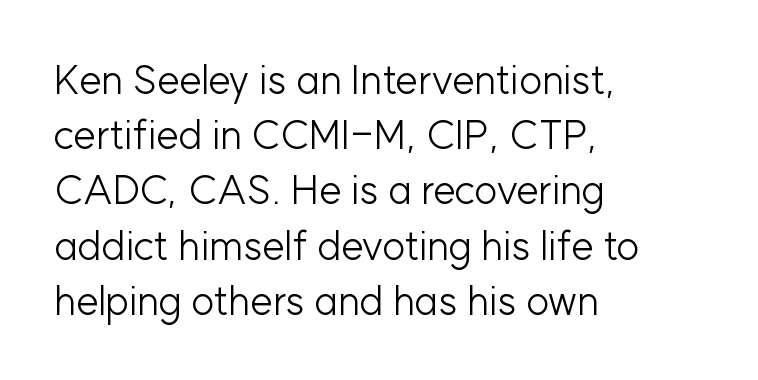
The image shows 40 px light sans-serif type, upright; set left-aligned, normal line spacing (1.38x), normal letter spacing, not underlined; low stroke contrast and a medium x-height.
